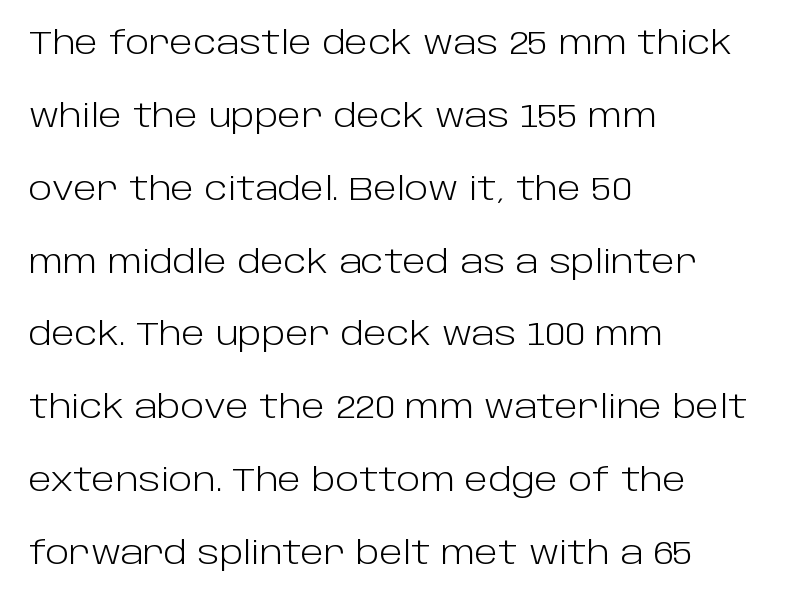
Q: Is the text bold? A: No.
Q: Is the text italic (slanted)? A: No, it is upright.
Q: Is the typeface a serif or a sans-serif typeface? A: Sans-serif.
Q: Is the text underlined? A: No.
Q: How is the paragraph aligned? A: Left-aligned.
Q: Is the spacing between letters normal or unusually wide? A: Normal.
Q: Is the spacing between lines tight, normal or loose? A: Loose.
Q: Width (condensed, normal, or wide)? A: Normal.
Q: Stroke contrast? A: Low.
Q: x-height? A: Large.
Q: Monospaced? A: No.
